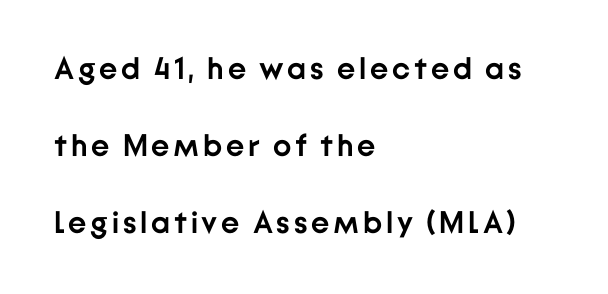
Caption: multi-line text, flush left, ragged right. The glyphs in this specimen are sans serif. If you measured baseline to baseline, you'd find a long distance. These lines are rendered in a variable-pitch font. Rule under the text: the space is simply empty.
